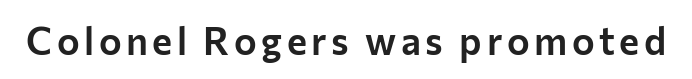
Q: Is the text italic (slanted)? A: No, it is upright.
Q: Is the typeface a serif or a sans-serif typeface? A: Sans-serif.
Q: Is the text underlined? A: No.
Q: Width (condensed, normal, or wide)? A: Normal.
Q: Stroke contrast? A: Low.
Q: x-height? A: Medium.
Q: Monospaced? A: No.
